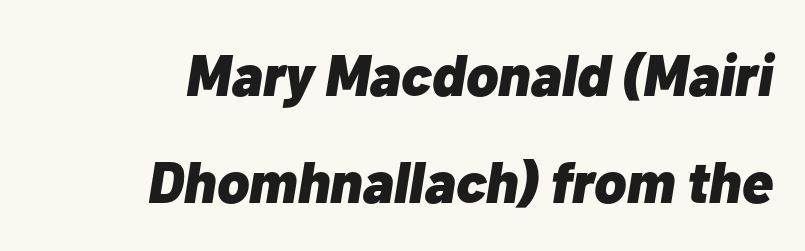
{"italic": "yes", "lean": "right", "slant_degrees": 10, "bold": "yes", "weight": "heavy", "width": "normal", "stroke_contrast": "low", "x_height": "medium", "monospaced": "no", "underline": "no", "align": "right", "line_spacing_ratio": 1.85, "letter_spacing": "normal", "letter_spacing_em": 0.0, "glyph_px": 58}
